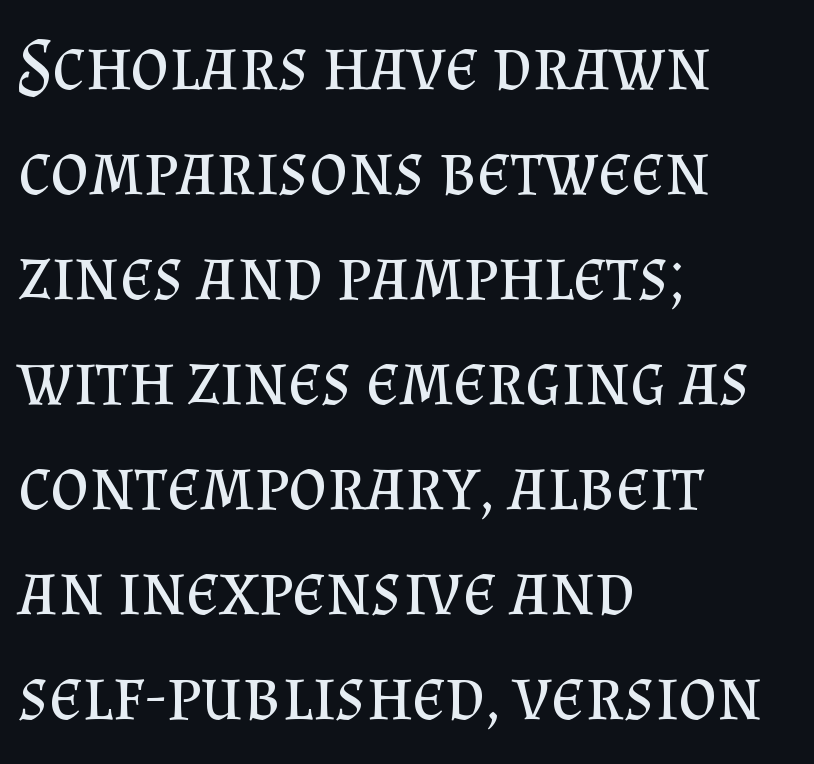
The image shows 74 px regular-weight serif type, upright; set left-aligned, normal line spacing (1.42x), normal letter spacing, not underlined; medium stroke contrast and a small x-height.
